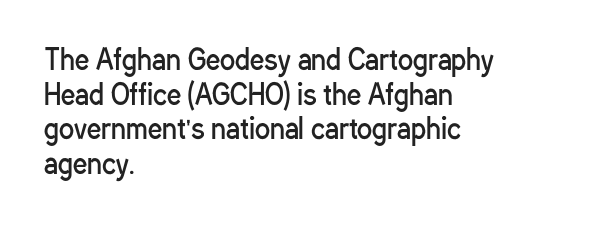
The image shows 28 px regular-weight, condensed sans-serif type, upright; set left-aligned, line spacing 1.24x, normal letter spacing, not underlined; low stroke contrast and a medium x-height.
